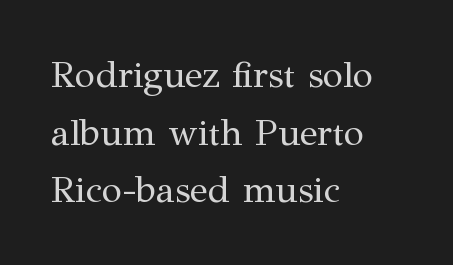
Q: Is the text bold? A: No.
Q: Is the text italic (slanted)? A: No, it is upright.
Q: Is the typeface a serif or a sans-serif typeface? A: Serif.
Q: Is the text underlined? A: No.
Q: How is the paragraph aligned? A: Left-aligned.
Q: Is the spacing between letters normal or unusually wide? A: Normal.
Q: Is the spacing between lines tight, normal or loose? A: Normal.
Q: Width (condensed, normal, or wide)? A: Normal.
Q: Stroke contrast? A: Medium.
Q: x-height? A: Medium.
Q: Monospaced? A: No.
